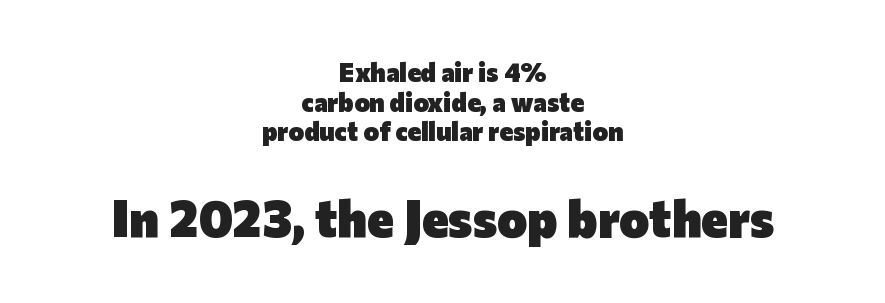
Q: Is the text bold? A: Yes.
Q: Is the text italic (slanted)? A: No, it is upright.
Q: Is the typeface a serif or a sans-serif typeface? A: Sans-serif.
Q: Is the text underlined? A: No.
Q: How is the paragraph aligned? A: Centered.
Q: Is the spacing between letters normal or unusually wide? A: Normal.
Q: Is the spacing between lines tight, normal or loose? A: Tight.
Q: Which block of text is set in a larger size, the first (top) or the second (bottom)? A: The second (bottom) one.
Q: Width (condensed, normal, or wide)? A: Normal.
Q: Stroke contrast? A: Low.
Q: x-height? A: Medium.
Q: Monospaced? A: No.
